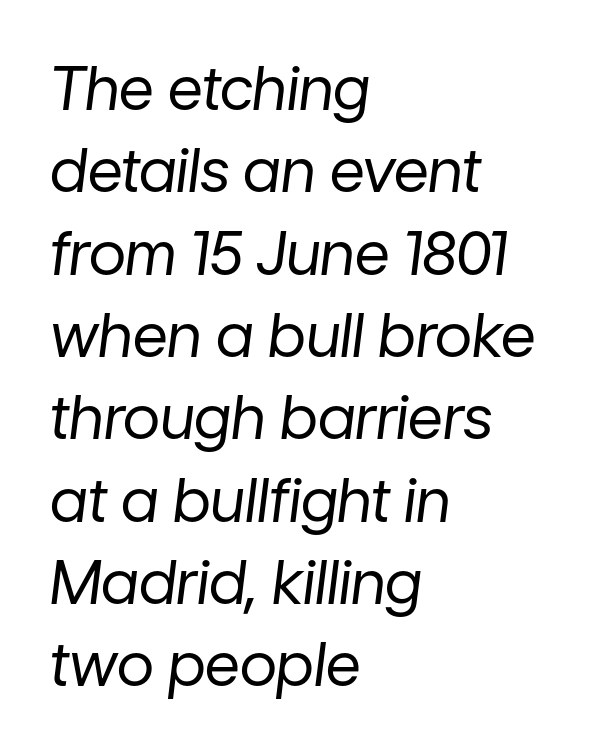
{"italic": "yes", "lean": "right", "slant_degrees": 7, "bold": "no", "weight": "regular", "width": "normal", "stroke_contrast": "low", "x_height": "medium", "monospaced": "no", "underline": "no", "align": "left", "line_spacing": "normal", "line_spacing_ratio": 1.35, "letter_spacing": "normal", "letter_spacing_em": 0.0, "glyph_px": 61}
